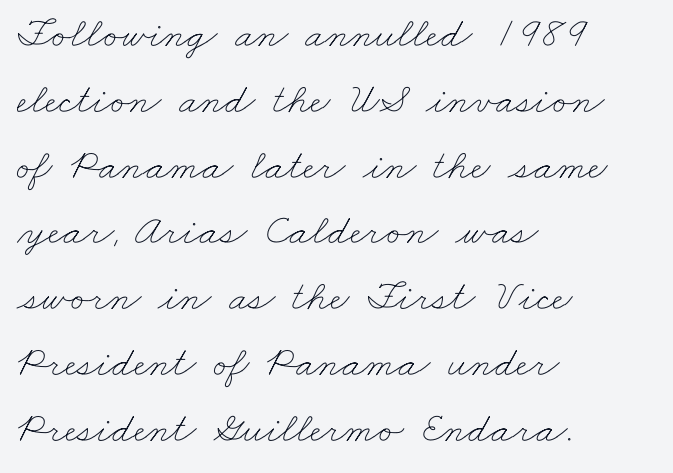
Q: Is the text bold? A: No.
Q: Is the text underlined? A: No.
Q: How is the paragraph aligned? A: Left-aligned.
Q: Is the spacing between letters normal or unusually wide? A: Normal.
Q: Is the spacing between lines tight, normal or loose? A: Normal.
Q: Width (condensed, normal, or wide)? A: Wide.
Q: Stroke contrast? A: Low.
Q: x-height? A: Small.
Q: Monospaced? A: No.
